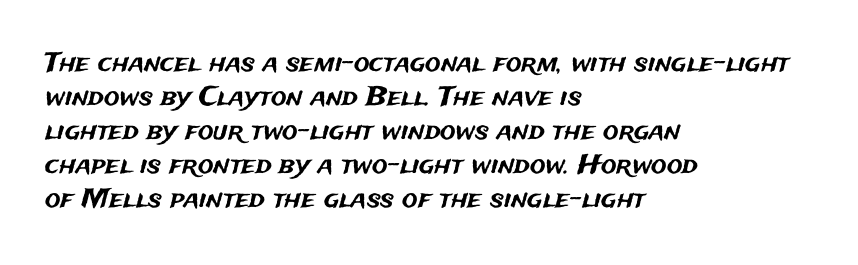
Q: Is the text italic (slanted)? A: Yes.
Q: Is the text underlined? A: No.
Q: How is the paragraph aligned? A: Left-aligned.
Q: Is the spacing between letters normal or unusually wide? A: Normal.
Q: Is the spacing between lines tight, normal or loose? A: Normal.
